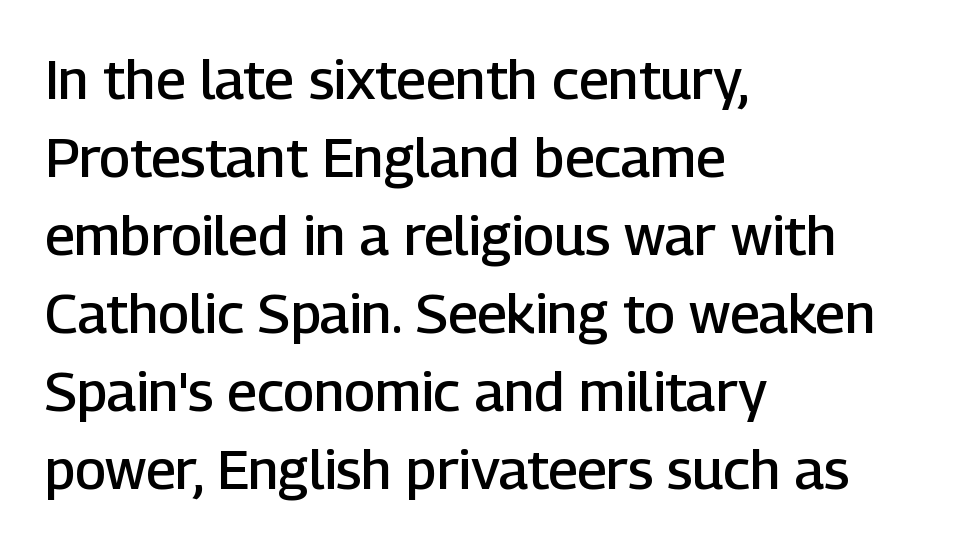
Q: Is the text bold? A: Semi-bold.
Q: Is the text italic (slanted)? A: No, it is upright.
Q: Is the typeface a serif or a sans-serif typeface? A: Sans-serif.
Q: Is the text underlined? A: No.
Q: How is the paragraph aligned? A: Left-aligned.
Q: Is the spacing between letters normal or unusually wide? A: Normal.
Q: Is the spacing between lines tight, normal or loose? A: Normal.
Q: Width (condensed, normal, or wide)? A: Normal.
Q: Stroke contrast? A: Low.
Q: x-height? A: Medium.
Q: Monospaced? A: No.
